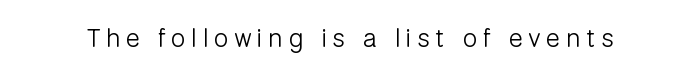
The image shows 26 px text type, upright; set unusually wide letter spacing (+0.22 em), not underlined.
